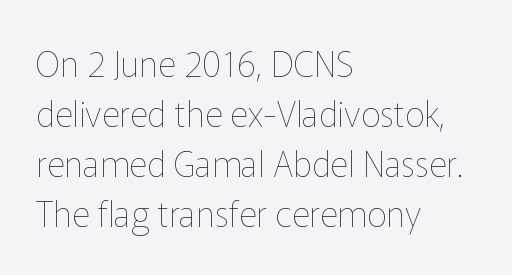
{"italic": "no", "bold": "no", "weight": "thin", "width": "normal", "stroke_contrast": "low", "x_height": "medium", "monospaced": "no", "underline": "no", "align": "left", "line_spacing": "normal", "line_spacing_ratio": 1.43, "letter_spacing": "normal", "letter_spacing_em": 0.0, "glyph_px": 35}
